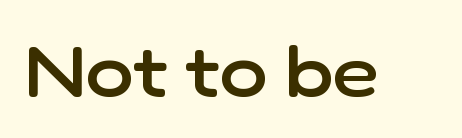
The image shows 72 px semibold sans-serif type, upright; set normal letter spacing, not underlined; low stroke contrast and a medium x-height.
